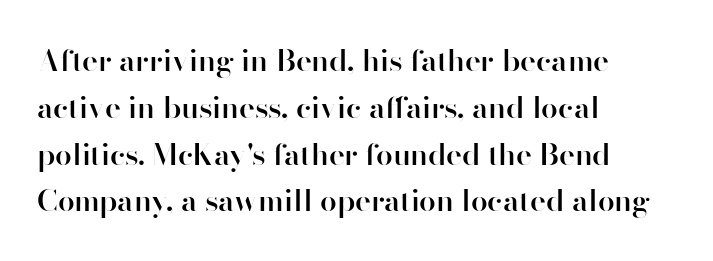
A sans-serif font was chosen for this passage. Normally led — the rows are evenly, conventionally spaced. The face used here is proportionally spaced, like ordinary book or web type. Emphasis by weight is partial: semibold. Letter spacing: default. The typesetter chose a ragged-right arrangement here.
